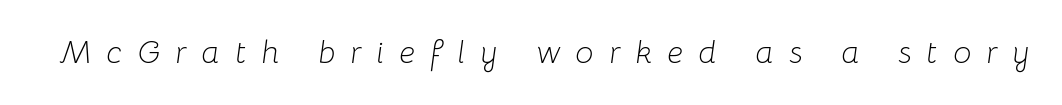
{"italic": "yes", "lean": "right", "slant_degrees": 8, "bold": "no", "weight": "light", "width": "normal", "stroke_contrast": "low", "x_height": "medium", "monospaced": "no", "underline": "no", "letter_spacing": "wide", "letter_spacing_em": 0.48, "glyph_px": 32}
